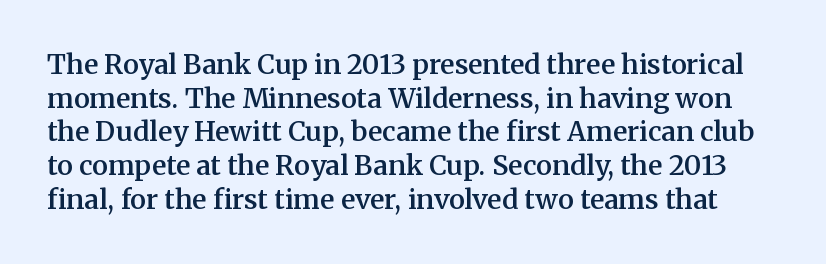
The image shows 27 px text type, upright; set normal line spacing (1.25x), normal letter spacing, not underlined.
